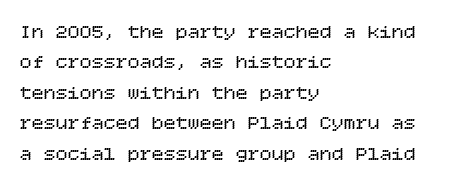
The typesetting does not lean heavy: it is not bold. Words appear dense and cohesive because spacing is normal. Every character sits straight up, as roman type does. What's the leading like? Ordinary, nothing unusual. Glance below the letters and you will spot only blank space.
